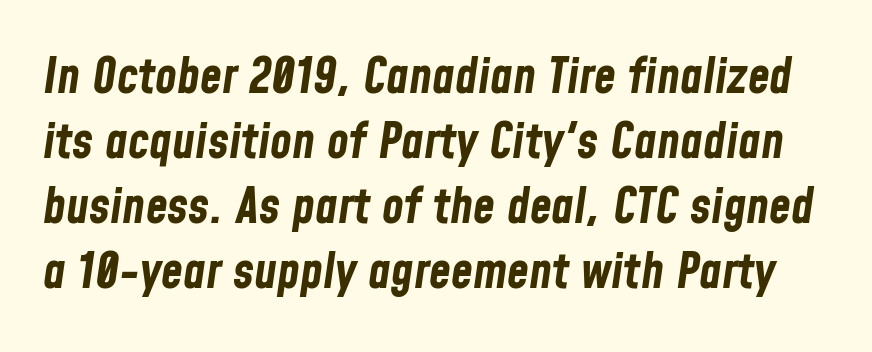
{"italic": "yes", "lean": "right", "slant_degrees": 8, "bold": "yes", "weight": "bold", "width": "condensed", "stroke_contrast": "low", "x_height": "medium", "monospaced": "no", "underline": "no", "line_spacing": "normal", "line_spacing_ratio": 1.3, "letter_spacing": "normal", "letter_spacing_em": 0.0, "glyph_px": 50}
